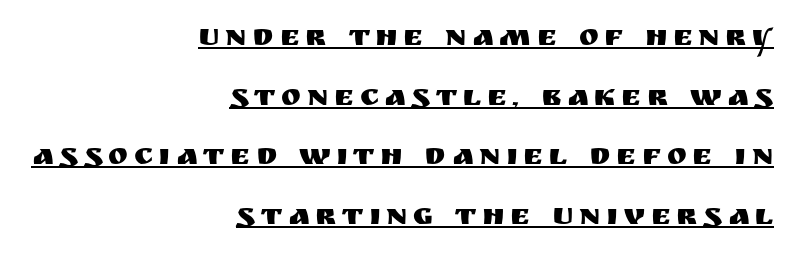
Q: Is the text italic (slanted)? A: No, it is upright.
Q: Is the typeface a serif or a sans-serif typeface? A: Sans-serif.
Q: Is the text underlined? A: Yes.
Q: How is the paragraph aligned? A: Right-aligned.
Q: Is the spacing between lines tight, normal or loose? A: Loose.
Q: Width (condensed, normal, or wide)? A: Normal.
Q: Stroke contrast? A: Medium.
Q: x-height? A: Large.
Q: Monospaced? A: No.
